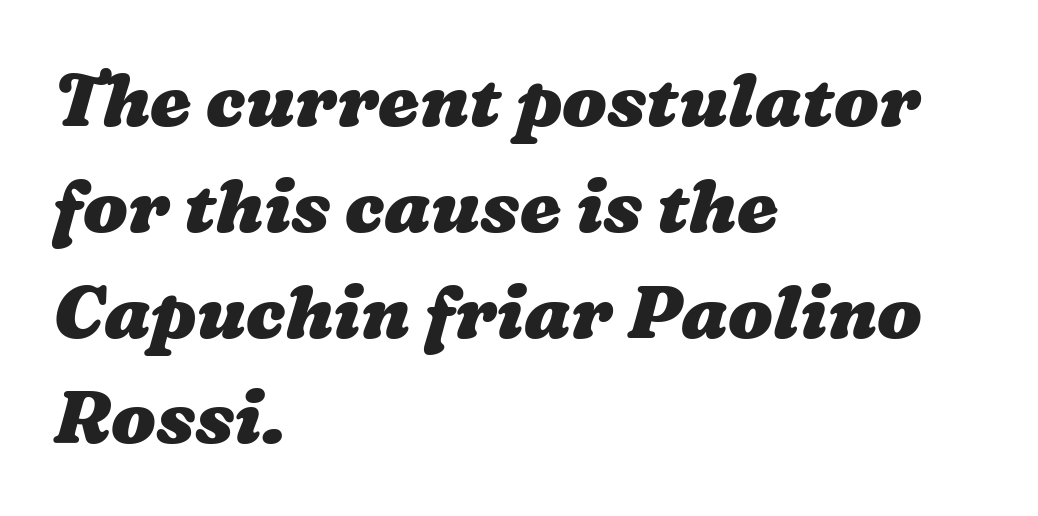
Heavy, bold letterforms. Look at the tracking — it's just the regular setting, nothing added. The space directly below the letters is spotless. A student would call this left alignment; a typographer would say flush left, rag right.
